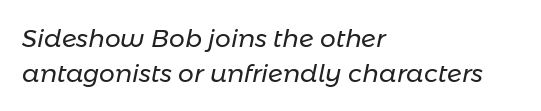
The image shows 25 px text type, italic (leaning right); set left-aligned, normal line spacing (1.39x), normal letter spacing, not underlined.
